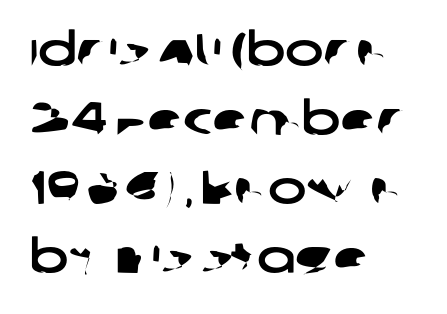
The rendering anchors every line to the left-hand side. A clean baseline with only descenders dipping below it. Here the designer chose a conventional face with non-uniform glyph widths. Here the glyphs are tracked normally, forming tight word shapes.
